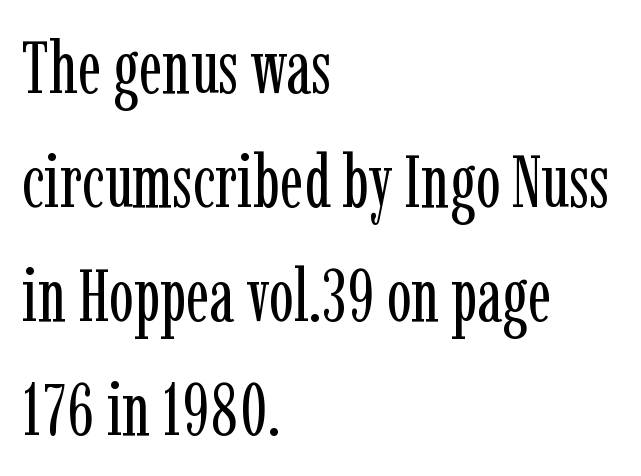
{"serif": "yes", "italic": "no", "bold": "no", "weight": "regular", "width": "condensed", "stroke_contrast": "low", "x_height": "medium", "monospaced": "no", "underline": "no", "align": "left", "line_spacing": "normal", "line_spacing_ratio": 1.54, "letter_spacing": "normal", "letter_spacing_em": 0.0, "glyph_px": 74}
